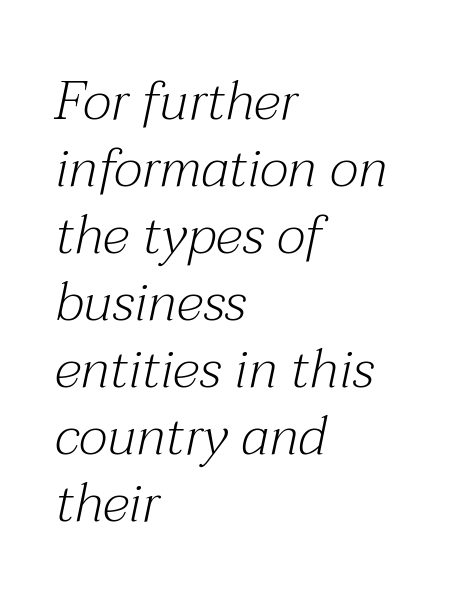
A typesetter would call this proportional, since set widths differ per character. Bare-footed words on every line. The face looks like a standard text weight, possibly lighter. Letterform terminals end in serifs throughout the passage. Reading down the block, your eye returns to a fixed left position each line. The face used here is rendered with its standard letterfit.
